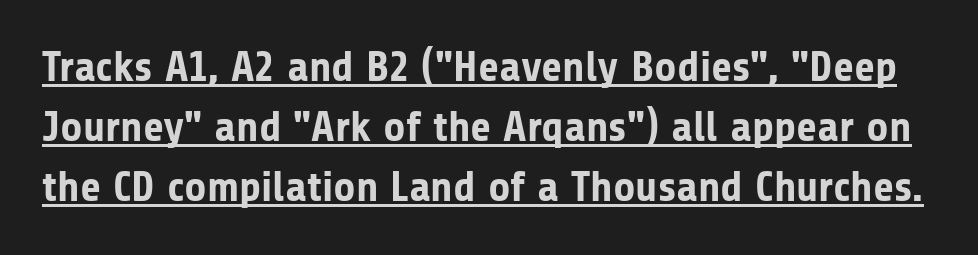
Summary of vertical rhythm: regular, with standard interline spacing. The face used here is proportionally spaced, like ordinary book or web type. In terms of letterform style, serifs are entirely absent. Weight check: bold — yes, fully. The letters stand upright; this is a roman face. Inter-character spacing is left at the font's built-in metrics.
